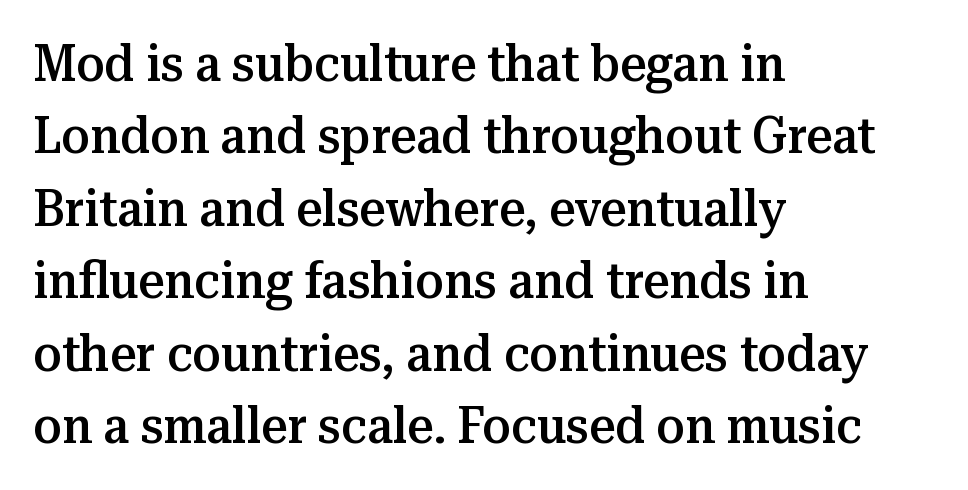
Q: Is the text bold? A: Semi-bold.
Q: Is the text italic (slanted)? A: No, it is upright.
Q: Is the typeface a serif or a sans-serif typeface? A: Serif.
Q: Is the text underlined? A: No.
Q: How is the paragraph aligned? A: Left-aligned.
Q: Is the spacing between letters normal or unusually wide? A: Normal.
Q: Is the spacing between lines tight, normal or loose? A: Normal.
Q: Width (condensed, normal, or wide)? A: Normal.
Q: Stroke contrast? A: Medium.
Q: x-height? A: Medium.
Q: Monospaced? A: No.
